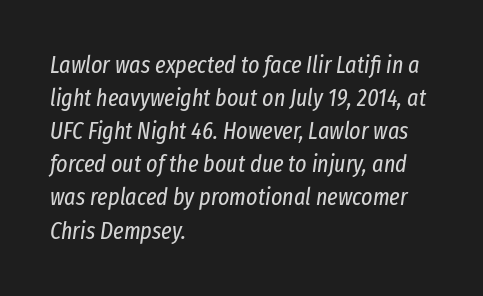
{"italic": "yes", "lean": "right", "slant_degrees": 8, "bold": "no", "underline": "no", "align": "left", "line_spacing": "normal", "line_spacing_ratio": 1.38, "letter_spacing": "normal", "letter_spacing_em": 0.0, "glyph_px": 24}
